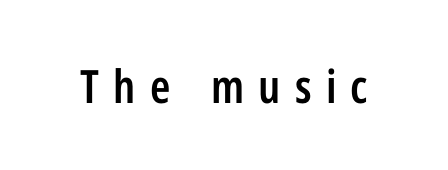
Q: Is the text bold? A: Semi-bold.
Q: Is the text italic (slanted)? A: No, it is upright.
Q: Is the typeface a serif or a sans-serif typeface? A: Sans-serif.
Q: Is the text underlined? A: No.
Q: Is the spacing between letters normal or unusually wide? A: Unusually wide.
Q: Width (condensed, normal, or wide)? A: Condensed.
Q: Stroke contrast? A: Low.
Q: x-height? A: Medium.
Q: Monospaced? A: No.
